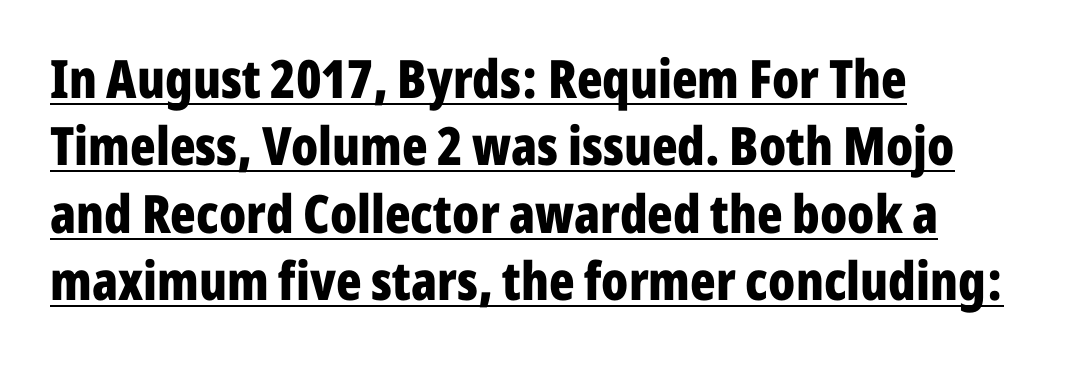
Q: Is the text bold? A: Yes.
Q: Is the text italic (slanted)? A: No, it is upright.
Q: Is the typeface a serif or a sans-serif typeface? A: Sans-serif.
Q: Is the text underlined? A: Yes.
Q: How is the paragraph aligned? A: Left-aligned.
Q: Is the spacing between letters normal or unusually wide? A: Normal.
Q: Is the spacing between lines tight, normal or loose? A: Normal.
Q: Width (condensed, normal, or wide)? A: Condensed.
Q: Stroke contrast? A: Low.
Q: x-height? A: Medium.
Q: Monospaced? A: No.
